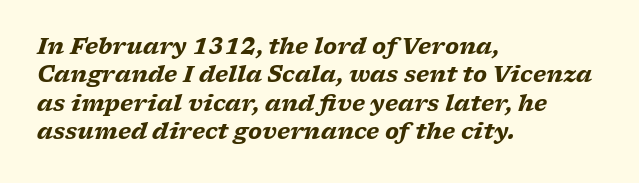
{"italic": "yes", "lean": "right", "slant_degrees": 17, "bold": "yes", "underline": "no", "align": "left", "line_spacing": "normal", "line_spacing_ratio": 1.29, "letter_spacing": "normal", "letter_spacing_em": 0.0, "glyph_px": 22}
